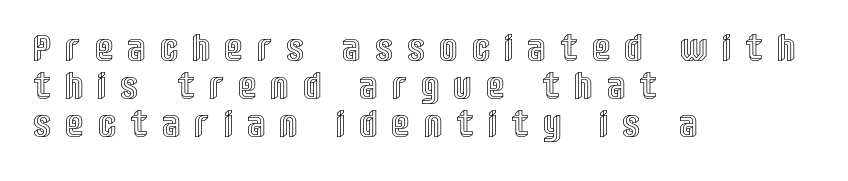
{"italic": "no", "width": "condensed", "x_height": "large", "monospaced": "no", "underline": "no", "align": "left", "line_spacing": "tight", "line_spacing_ratio": 1.05, "letter_spacing": "wide", "letter_spacing_em": 0.47, "glyph_px": 36}
